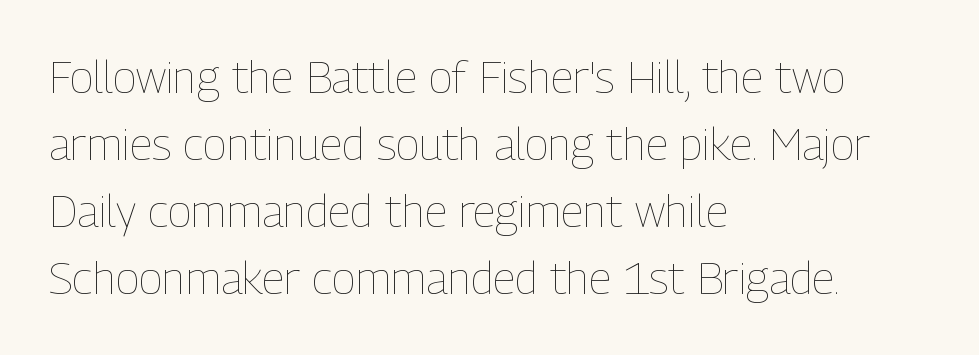
This reads as an unemphasized weight, regular at the heaviest. The letters advance in unequal steps, a hallmark of proportional type. Students, observe: this is what conventionally led text looks like. Posture: vertical. Students, note that the glyphs here touch the page at normal intervals.
